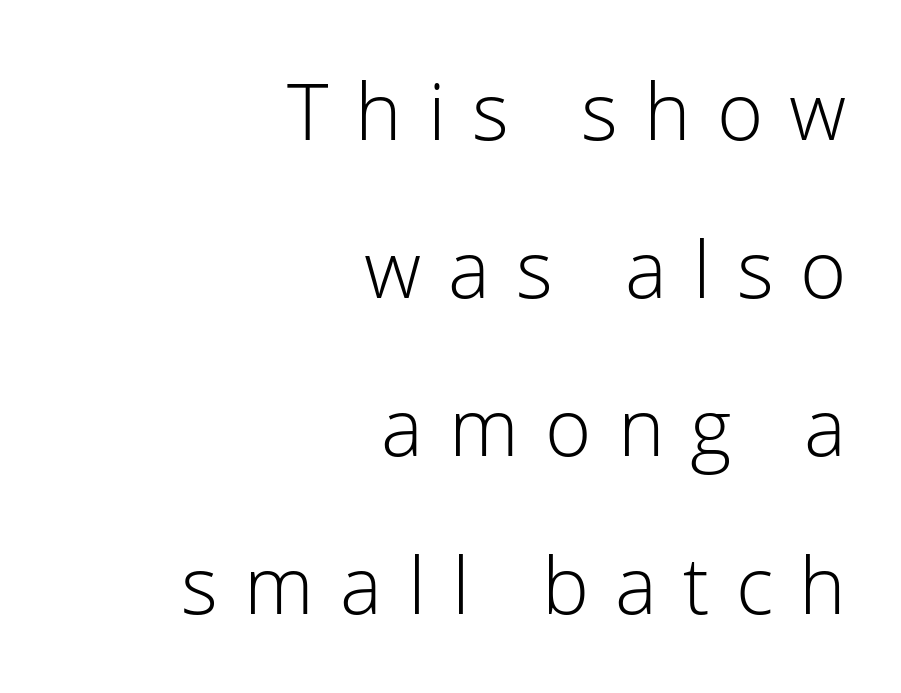
Style check: upright. Each letter keeps its own natural width here, so spacing adapts to shape. The strokes carry an ordinary text weight at most. Does extra space separate the letters? Yes, quite a lot of it. In terms of letterform style, serifs are entirely absent.
